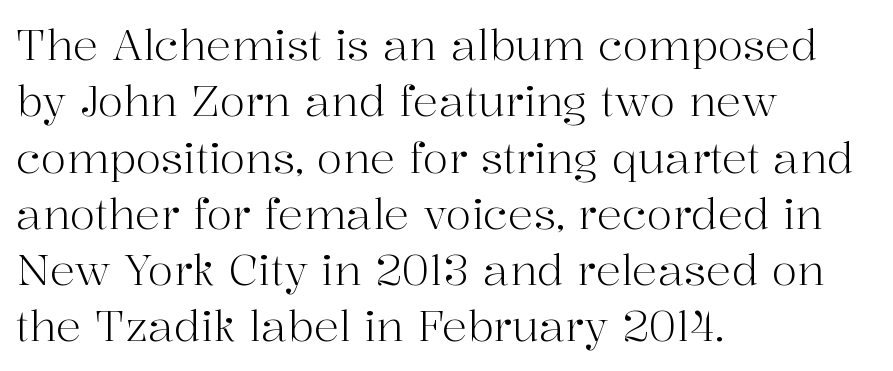
{"serif": "yes", "italic": "no", "bold": "no", "weight": "light", "width": "normal", "stroke_contrast": "high", "x_height": "medium", "monospaced": "no", "underline": "no", "align": "left", "line_spacing": "normal", "line_spacing_ratio": 1.34, "letter_spacing": "normal", "letter_spacing_em": 0.0, "glyph_px": 42}
